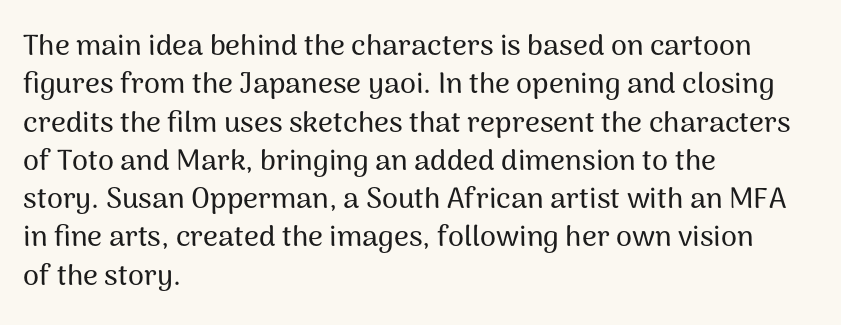
Check where the strokes stop: nothing finishes them off — pure sans. The space beneath each line is pristine and unruled. Tracking value appears to be zero — textbook default spacing. Posture: straight, roman, zero tilt. Think of a printed novel: that variable character pitch is what you see here. Line spacing here is normal.
